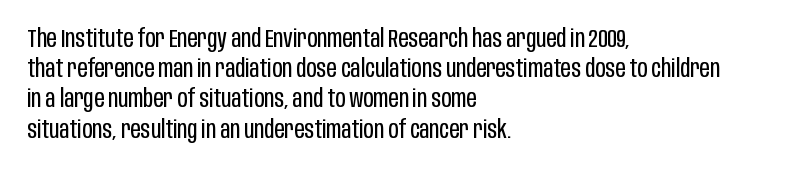
{"italic": "no", "bold": "no", "underline": "no", "align": "left", "line_spacing_ratio": 1.21, "letter_spacing": "normal", "letter_spacing_em": 0.0, "glyph_px": 25}
